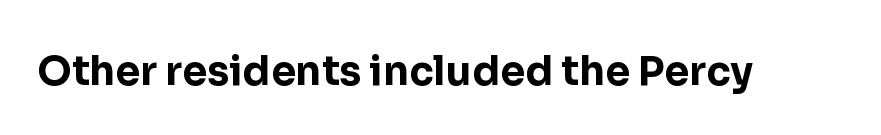
The type is set solid horizontally, with unmodified tracking. Descenders are the only things crossing below the line. Every letter is thick-stroked: bold, no question. Each letter keeps its own natural width here, so spacing adapts to shape.
